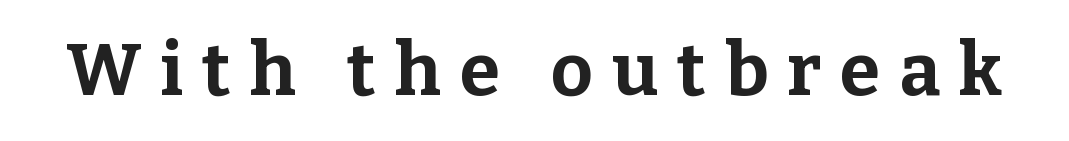
Q: Is the text bold? A: Yes.
Q: Is the text italic (slanted)? A: No, it is upright.
Q: Is the typeface a serif or a sans-serif typeface? A: Serif.
Q: Is the text underlined? A: No.
Q: Is the spacing between letters normal or unusually wide? A: Unusually wide.
Q: Width (condensed, normal, or wide)? A: Normal.
Q: Stroke contrast? A: Low.
Q: x-height? A: Medium.
Q: Monospaced? A: No.
